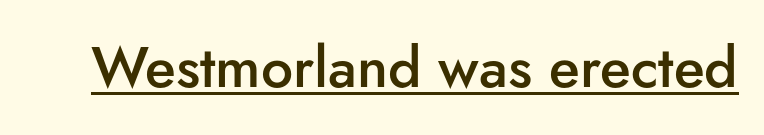
The image shows 57 px semibold sans-serif type, upright; set normal letter spacing, underlined; low stroke contrast and a small x-height.
